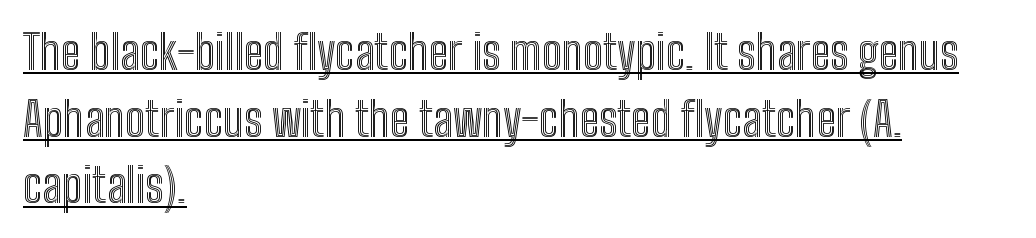
The image shows 47 px condensed type, upright; set left-aligned, normal line spacing (1.42x), normal letter spacing, underlined; a medium x-height.
